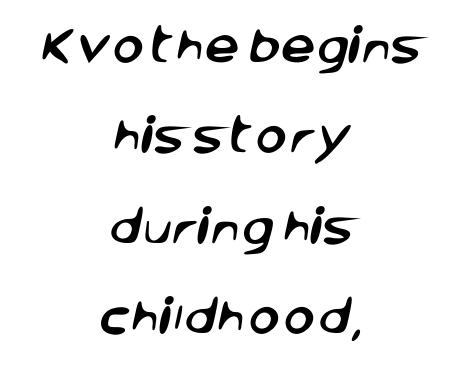
The image shows 39 px sans-serif type; set centered, loose line spacing (2.32x), normal letter spacing, not underlined; low stroke contrast and a large x-height.
